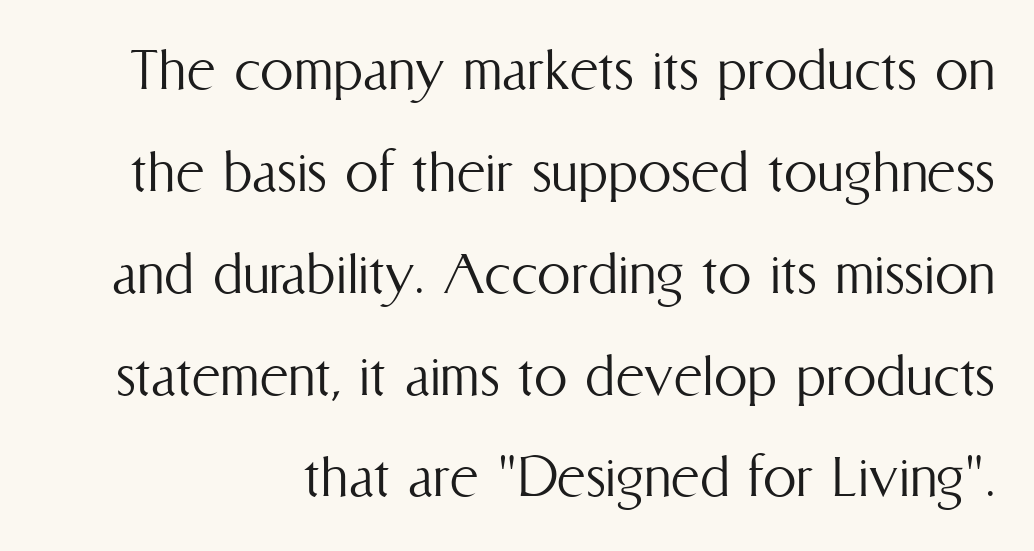
Lines of text with bare space underneath. The passage shown is not bold in any degree. Spacing between characters is what you'd get straight out of the box. Normally led — the rows are evenly, conventionally spaced. These lines are rendered in a variable-pitch font. Nope, not italic — everything's standing straight.
